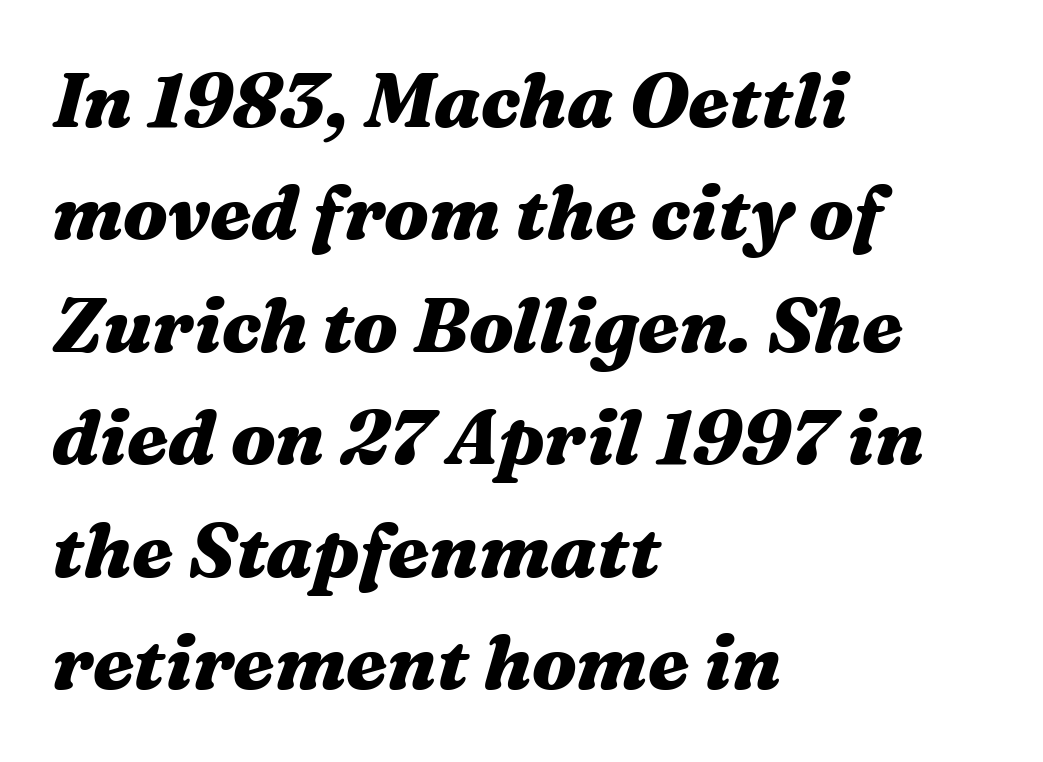
Q: Is the text bold? A: Yes.
Q: Is the text italic (slanted)? A: Yes, it leans right by about 16 degrees.
Q: Is the text underlined? A: No.
Q: How is the paragraph aligned? A: Left-aligned.
Q: Is the spacing between letters normal or unusually wide? A: Normal.
Q: Is the spacing between lines tight, normal or loose? A: Normal.
Q: Width (condensed, normal, or wide)? A: Wide.
Q: Stroke contrast? A: Medium.
Q: x-height? A: Medium.
Q: Monospaced? A: No.
